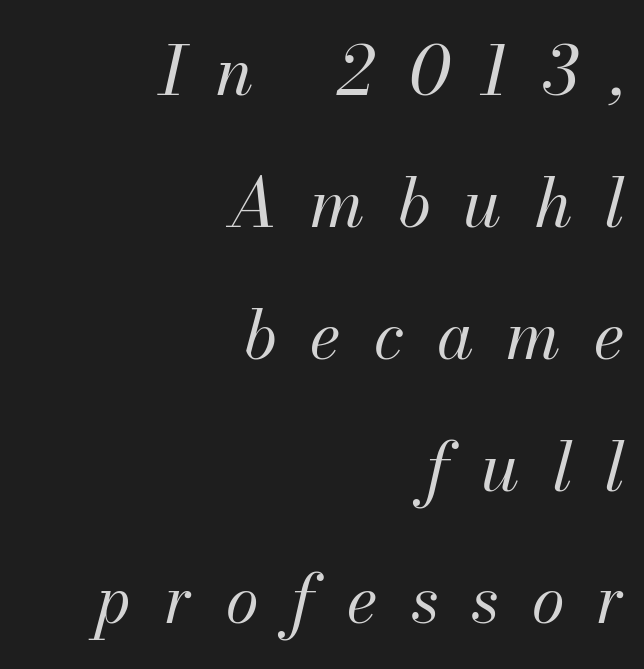
The image shows 67 px regular-weight type, italic (leaning right); set right-aligned, loose line spacing (1.97x), unusually wide letter spacing (+0.49 em), not underlined; medium stroke contrast and a small x-height.
